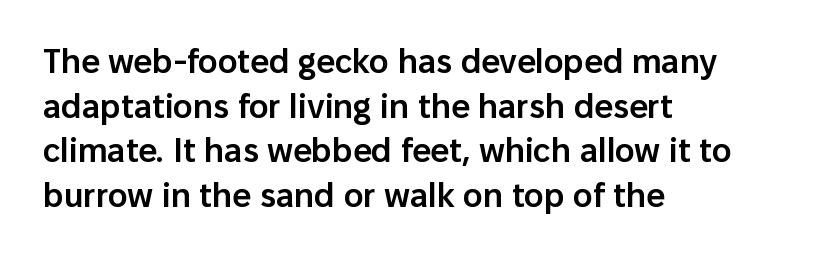
Q: Is the text bold? A: Semi-bold.
Q: Is the text italic (slanted)? A: No, it is upright.
Q: Is the typeface a serif or a sans-serif typeface? A: Sans-serif.
Q: Is the text underlined? A: No.
Q: How is the paragraph aligned? A: Left-aligned.
Q: Is the spacing between letters normal or unusually wide? A: Normal.
Q: Is the spacing between lines tight, normal or loose? A: Normal.
Q: Width (condensed, normal, or wide)? A: Normal.
Q: Stroke contrast? A: Low.
Q: x-height? A: Medium.
Q: Monospaced? A: No.
